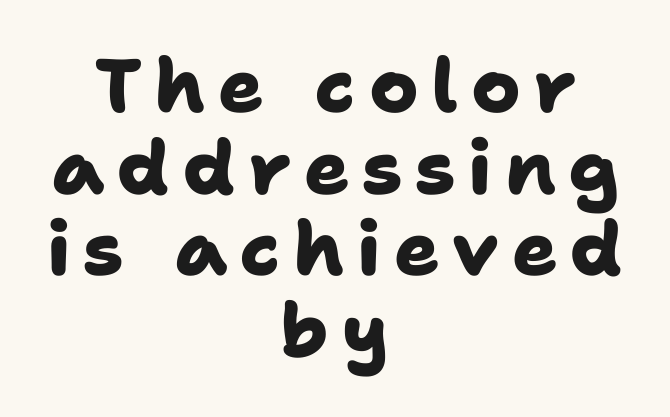
The image shows 75 px heavy sans-serif type; set centered, tight line spacing (1.09x), not underlined; low stroke contrast and a medium x-height.
